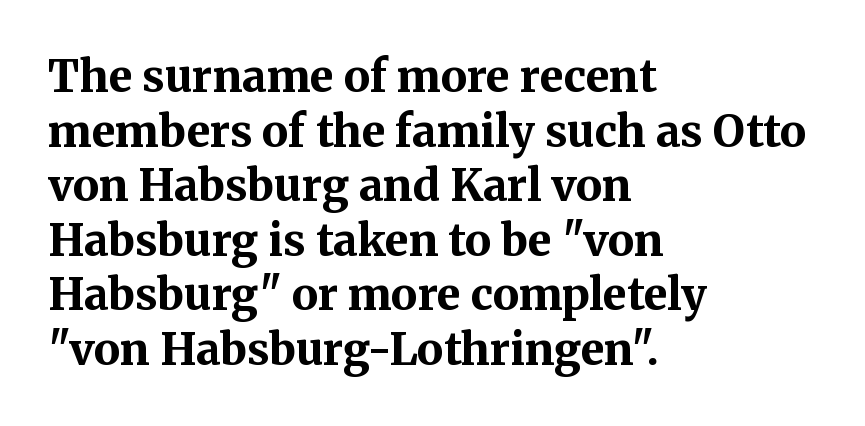
The tracking reads as untouched default to a designer's eye. Does the lettering tilt? It doesn't — this is upright. Strokes here are thick enough to call this a true bold. Character widths vary here, with narrow letters taking less room than wide ones. Old-style or modern, the face here clearly has serifs. Words float on clear page, feet unadorned.
